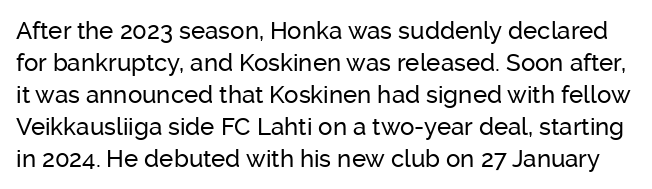
A typesetter would call this leading conventional body-copy spacing. Every stem runs plumb, perpendicular to the baseline. The gaps between neighbouring characters are ordinary and unremarkable. Beneath every word, the page is bare.
